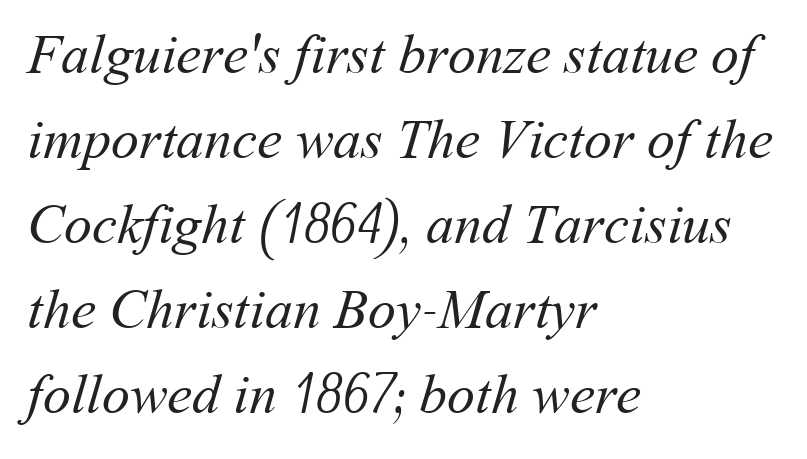
Q: Is the text bold? A: No.
Q: Is the text underlined? A: No.
Q: How is the paragraph aligned? A: Left-aligned.
Q: Is the spacing between letters normal or unusually wide? A: Normal.
Q: Is the spacing between lines tight, normal or loose? A: Normal.
Q: Width (condensed, normal, or wide)? A: Normal.
Q: Stroke contrast? A: Medium.
Q: x-height? A: Medium.
Q: Monospaced? A: No.
